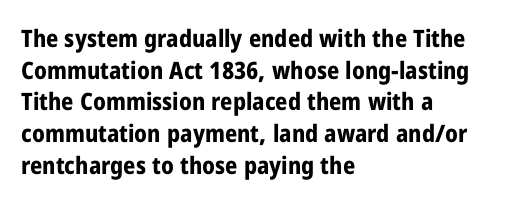
Honestly, the letter spacing is just normal — you wouldn't notice it. One glance says typical: line gaps are just what's usual. These lines stack with their left ends in a neat column. The type sits square on the baseline with zero lean. Descender tails drop into unmarked territory. How heavy is the stroke? Heavy — this is a bold.
